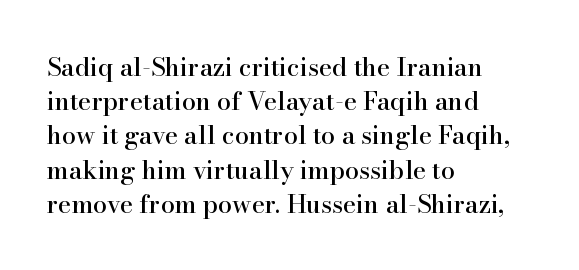
{"italic": "no", "underline": "no", "align": "left", "line_spacing": "normal", "line_spacing_ratio": 1.37, "letter_spacing": "normal", "letter_spacing_em": 0.0, "glyph_px": 25}
